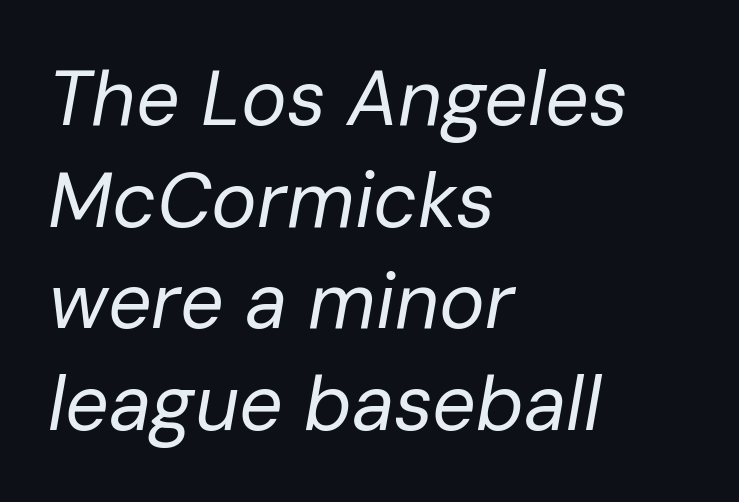
Q: Is the text bold? A: No.
Q: Is the text italic (slanted)? A: Yes, it leans right by about 10 degrees.
Q: Is the text underlined? A: No.
Q: How is the paragraph aligned? A: Left-aligned.
Q: Is the spacing between letters normal or unusually wide? A: Normal.
Q: Is the spacing between lines tight, normal or loose? A: Normal.
Q: Width (condensed, normal, or wide)? A: Normal.
Q: Stroke contrast? A: Low.
Q: x-height? A: Medium.
Q: Monospaced? A: No.
